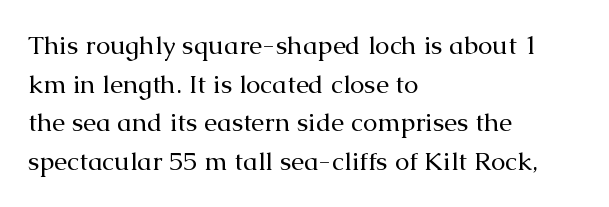
{"italic": "no", "bold": "no", "underline": "no", "align": "left", "line_spacing": "normal", "line_spacing_ratio": 1.49, "letter_spacing": "normal", "letter_spacing_em": 0.0, "glyph_px": 26}
